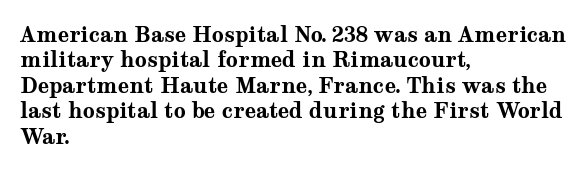
{"italic": "no", "bold": "yes", "underline": "no", "align": "left", "line_spacing_ratio": 1.21, "letter_spacing": "normal", "letter_spacing_em": 0.0, "glyph_px": 21}
